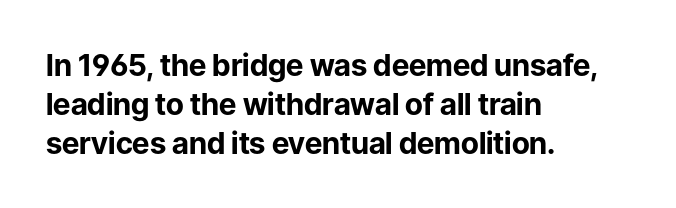
Q: Is the text bold? A: Yes.
Q: Is the text italic (slanted)? A: No, it is upright.
Q: Is the typeface a serif or a sans-serif typeface? A: Sans-serif.
Q: Is the text underlined? A: No.
Q: How is the paragraph aligned? A: Left-aligned.
Q: Is the spacing between letters normal or unusually wide? A: Normal.
Q: Is the spacing between lines tight, normal or loose? A: Normal.
Q: Width (condensed, normal, or wide)? A: Normal.
Q: Stroke contrast? A: Low.
Q: x-height? A: Medium.
Q: Monospaced? A: No.
